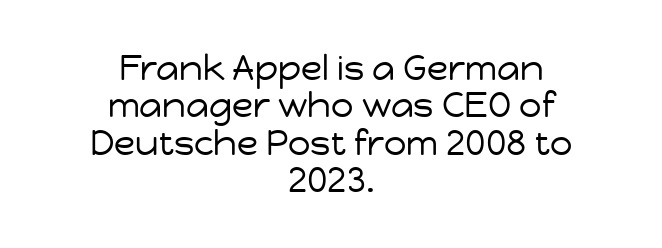
{"serif": "no", "italic": "no", "bold": "no", "weight": "regular", "width": "normal", "stroke_contrast": "low", "x_height": "medium", "monospaced": "no", "underline": "no", "align": "center", "line_spacing": "tight", "line_spacing_ratio": 1.07, "letter_spacing": "normal", "letter_spacing_em": 0.0, "glyph_px": 35}
